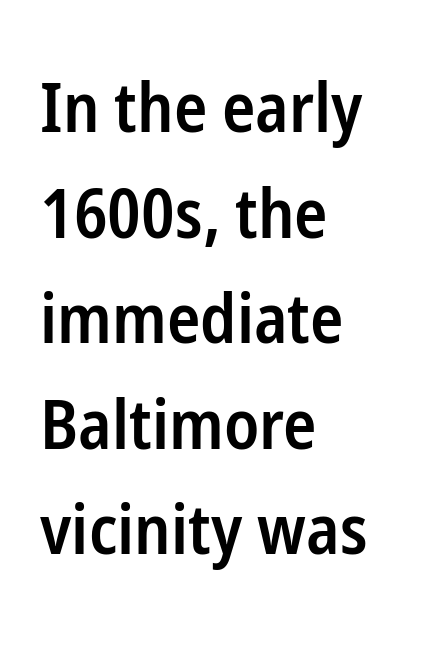
Q: Is the text bold? A: Semi-bold.
Q: Is the text italic (slanted)? A: No, it is upright.
Q: Is the typeface a serif or a sans-serif typeface? A: Sans-serif.
Q: Is the text underlined? A: No.
Q: How is the paragraph aligned? A: Left-aligned.
Q: Is the spacing between letters normal or unusually wide? A: Normal.
Q: Is the spacing between lines tight, normal or loose? A: Normal.
Q: Width (condensed, normal, or wide)? A: Condensed.
Q: Stroke contrast? A: Low.
Q: x-height? A: Medium.
Q: Monospaced? A: No.
